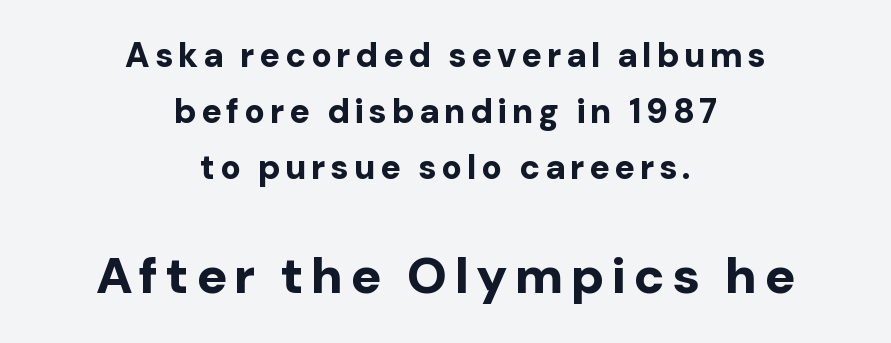
{"serif": "no", "italic": "no", "bold": "yes", "weight": "bold", "width": "normal", "stroke_contrast": "low", "x_height": "medium", "monospaced": "no", "underline": "no", "align": "center", "line_spacing": "normal", "line_spacing_ratio": 1.65, "larger_block": "second", "size_ratio": 1.5, "glyph_px": 51}
